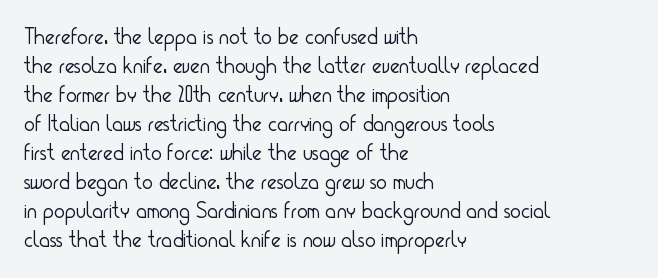
Q: Is the text bold? A: No.
Q: Is the text italic (slanted)? A: No, it is upright.
Q: Is the text underlined? A: No.
Q: How is the paragraph aligned? A: Left-aligned.
Q: Is the spacing between letters normal or unusually wide? A: Normal.
Q: Is the spacing between lines tight, normal or loose? A: Normal.
